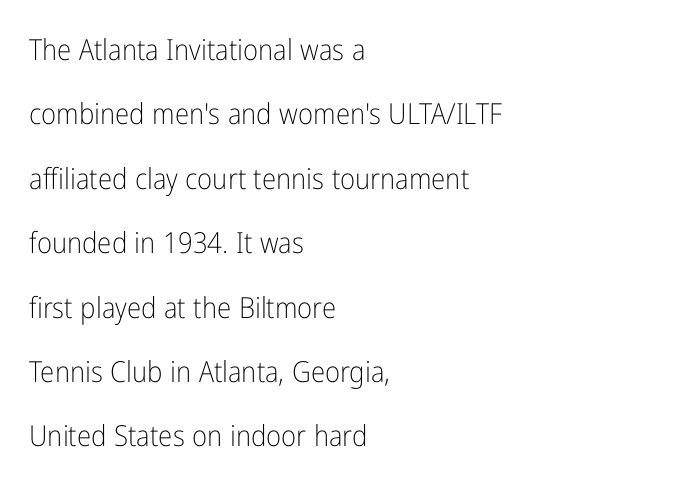
{"serif": "no", "italic": "no", "bold": "no", "weight": "light", "width": "condensed", "stroke_contrast": "low", "x_height": "medium", "monospaced": "no", "underline": "no", "align": "left", "line_spacing": "loose", "line_spacing_ratio": 2.22, "letter_spacing": "normal", "letter_spacing_em": 0.0, "glyph_px": 29}
